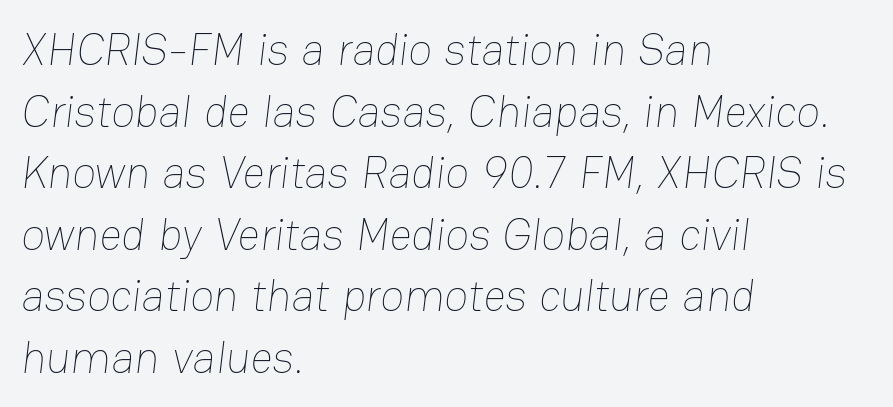
The image shows 44 px thin type; set left-aligned, normal line spacing (1.4x), normal letter spacing, not underlined; low stroke contrast and a medium x-height.
